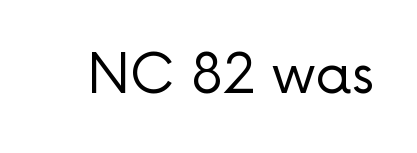
The image shows 54 px regular-weight sans-serif type, upright; set normal letter spacing, not underlined; low stroke contrast and a medium x-height.
